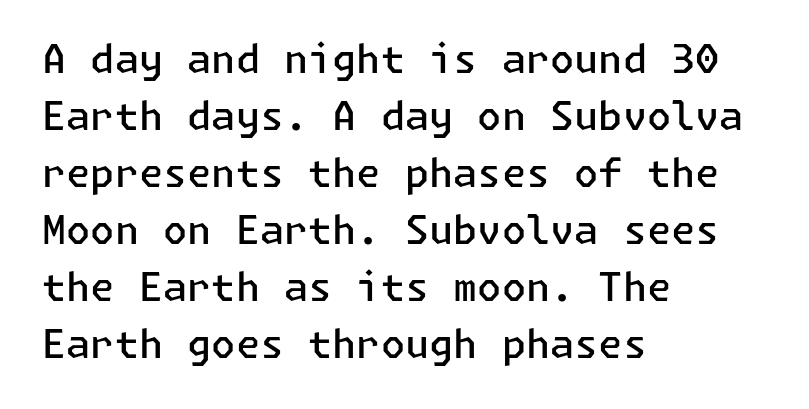
{"serif": "no", "italic": "no", "bold": "semi", "weight": "semibold", "width": "normal", "stroke_contrast": "low", "x_height": "medium", "underline": "no", "align": "left", "line_spacing": "normal", "line_spacing_ratio": 1.46, "letter_spacing": "normal", "letter_spacing_em": 0.0, "glyph_px": 39}
